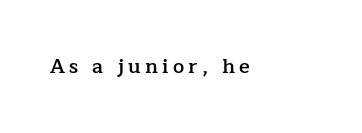
Q: Is the text bold? A: Semi-bold.
Q: Is the text italic (slanted)? A: No, it is upright.
Q: Is the text underlined? A: No.
Q: Is the spacing between letters normal or unusually wide? A: Unusually wide.
